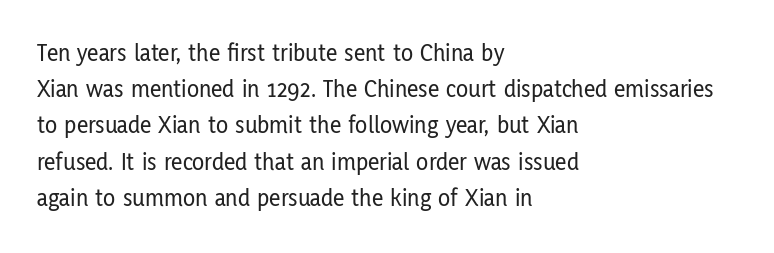
This sample keeps an unexceptional amount of space between lines. Characters follow at the spacing the type designer built in. Leftover space on each line is placed entirely after the last word. Nobody drew a line under any word here. The font's upright variant was chosen for this text.
